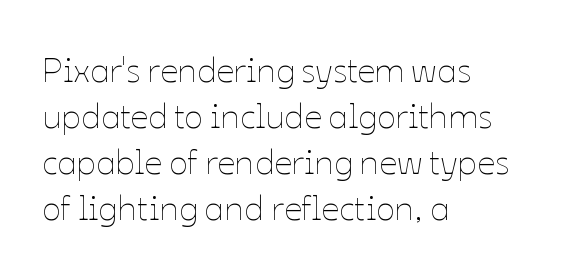
{"italic": "no", "bold": "no", "weight": "thin", "width": "normal", "stroke_contrast": "low", "x_height": "medium", "monospaced": "no", "underline": "no", "align": "left", "line_spacing": "normal", "line_spacing_ratio": 1.31, "letter_spacing": "normal", "letter_spacing_em": 0.0, "glyph_px": 35}
